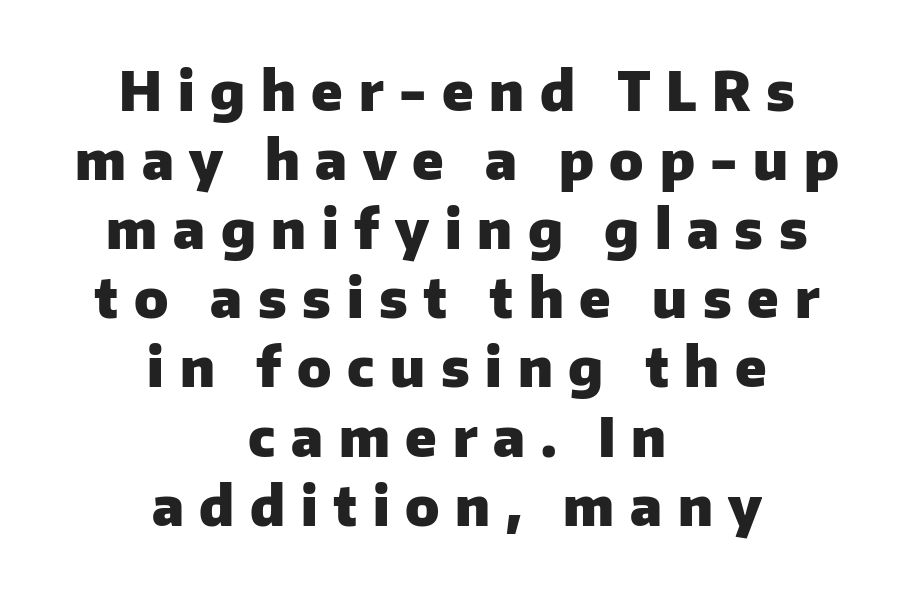
The image shows 54 px heavy sans-serif type, upright; set centered, normal line spacing (1.28x), unusually wide letter spacing (+0.29 em), not underlined; low stroke contrast and a medium x-height.
